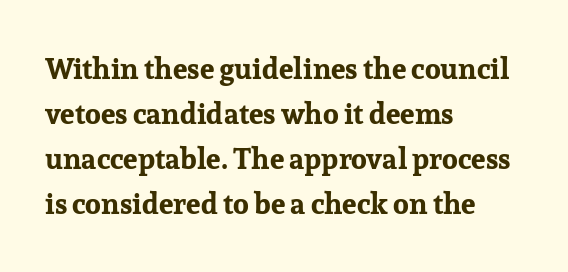
{"serif": "yes", "italic": "no", "bold": "yes", "weight": "bold", "width": "normal", "stroke_contrast": "low", "x_height": "medium", "monospaced": "no", "underline": "no", "align": "left", "line_spacing": "normal", "line_spacing_ratio": 1.55, "letter_spacing": "normal", "letter_spacing_em": 0.0, "glyph_px": 29}
